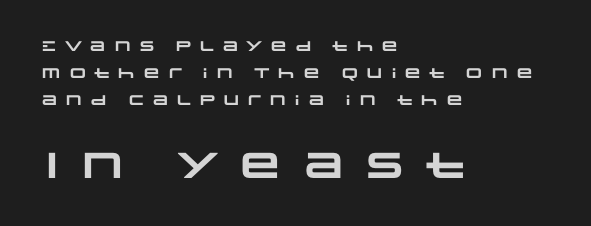
{"serif": "no", "bold": "yes", "weight": "heavy", "width": "wide", "stroke_contrast": "low", "x_height": "large", "monospaced": "no", "underline": "no", "align": "left", "line_spacing": "loose", "line_spacing_ratio": 1.94, "letter_spacing": "wide", "letter_spacing_em": 0.27, "larger_block": "second", "size_ratio": 2.57, "glyph_px": 36}
